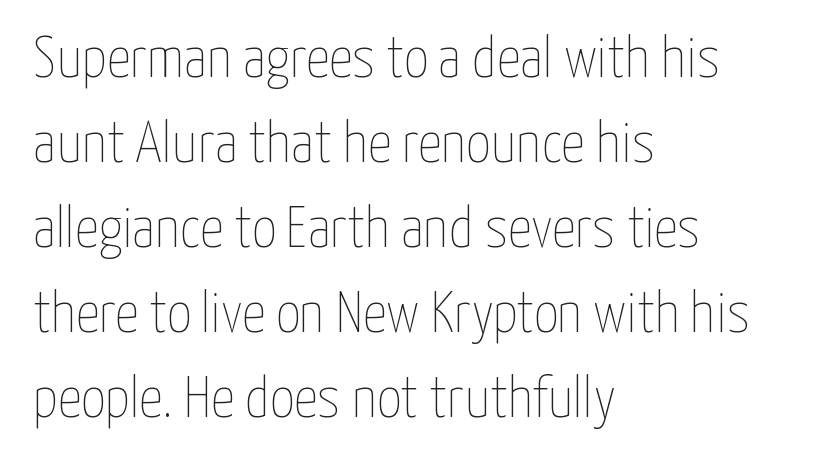
The letterforms sit shoulder to shoulder at normal distance. Normally led — the rows are evenly, conventionally spaced. Descender tails drop into unmarked territory. Every character sits straight up, as roman type does. Each letter keeps its own natural width here, so spacing adapts to shape.
